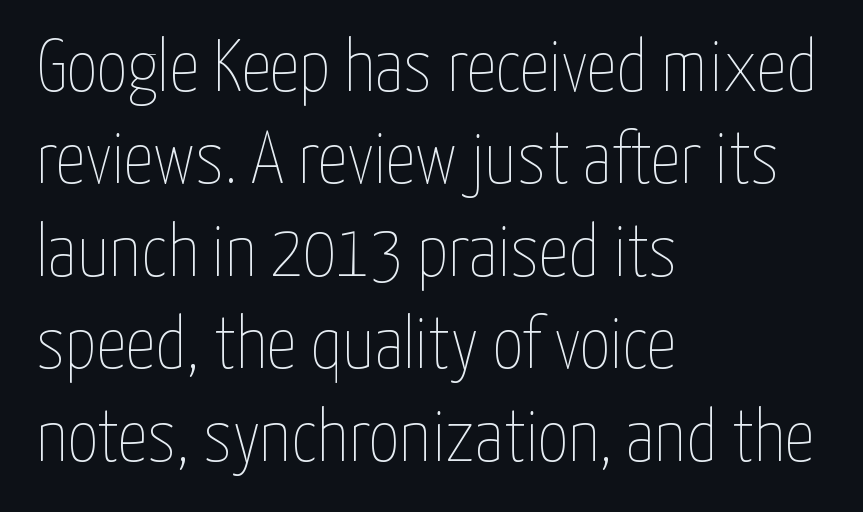
On a weight scale, this lands at 450 or below. Quick note: interline space is typical. You could not count columns in this text — the font is proportionally spaced. Words float on clear page, feet unadorned. Left-aligned paragraph, ragged on the right.
